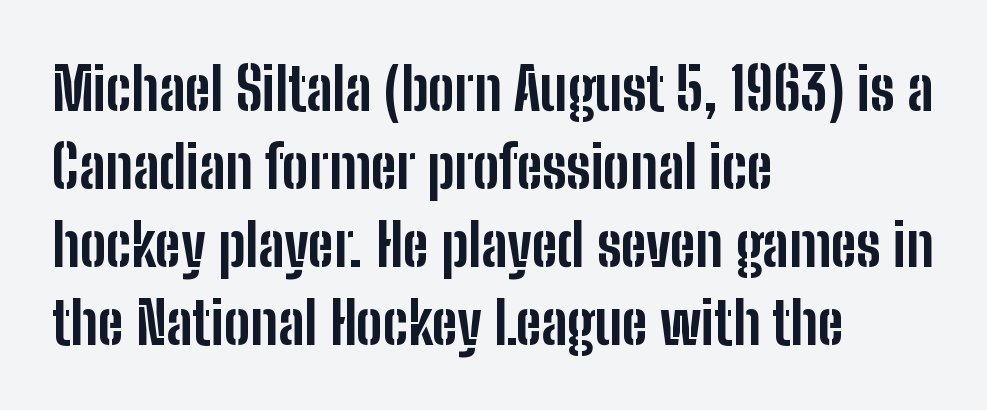
Q: Is the text bold? A: Yes.
Q: Is the text italic (slanted)? A: No, it is upright.
Q: Is the typeface a serif or a sans-serif typeface? A: Sans-serif.
Q: Is the text underlined? A: No.
Q: How is the paragraph aligned? A: Left-aligned.
Q: Is the spacing between letters normal or unusually wide? A: Normal.
Q: Is the spacing between lines tight, normal or loose? A: Normal.
Q: Width (condensed, normal, or wide)? A: Condensed.
Q: Stroke contrast? A: Low.
Q: x-height? A: Medium.
Q: Monospaced? A: No.
